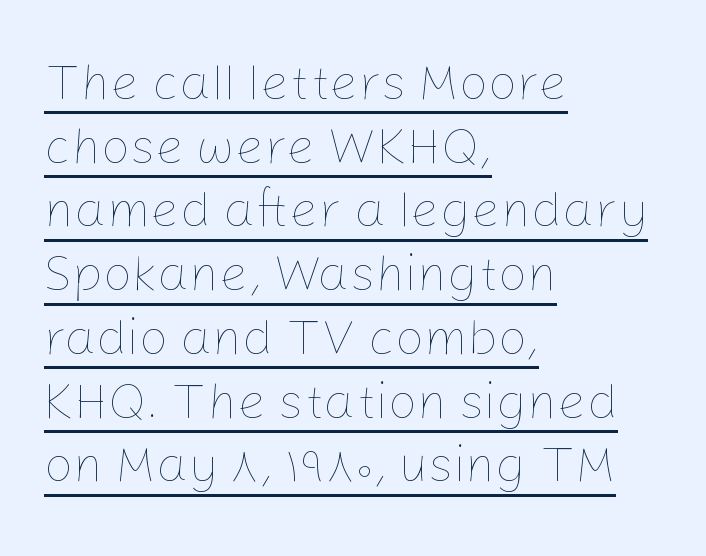
The rows are spaced the way most documents space them. Does the copy run flush right? No — it runs flush left. The face used here appears with an underline applied. Do the characters align in a grid? No, the font is proportional. The letters sit at their default tracking, neither squeezed nor spread. It's the straight-up-and-down kind of type.
